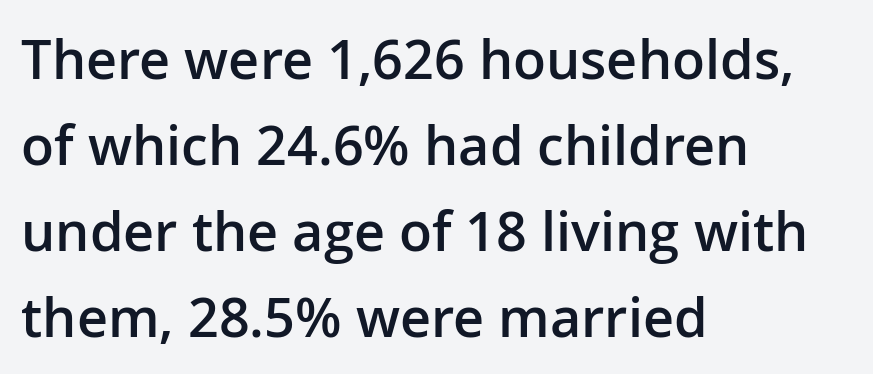
The rendering uses a moderate line-height, typical for paragraphs. One-word summary of the alignment: left. This is roman type, the default non-slanted kind. Glance below the letters and you will spot only blank space.
